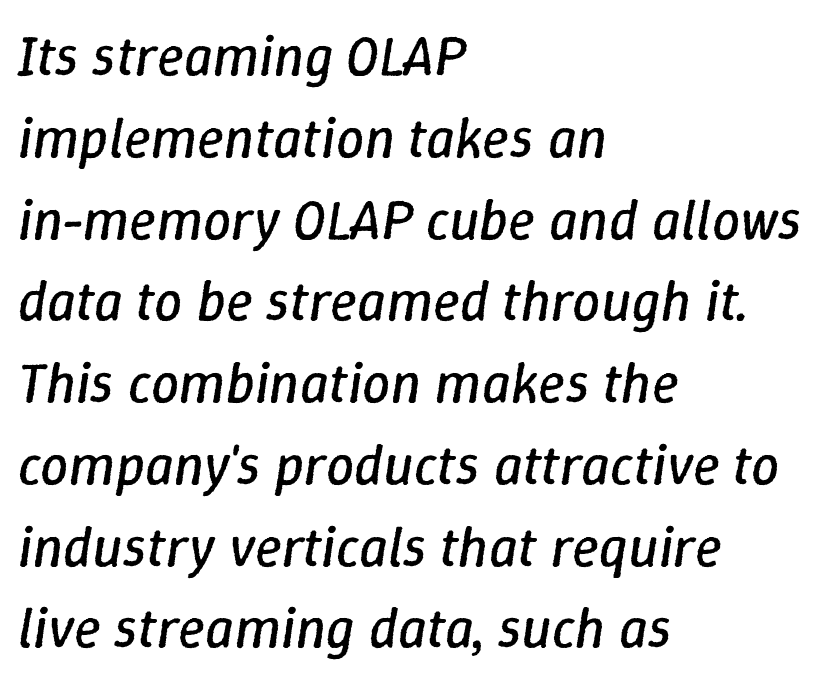
The image shows 56 px regular-weight type, italic (leaning right); set left-aligned, normal line spacing (1.46x), normal letter spacing, not underlined; low stroke contrast and a medium x-height.
